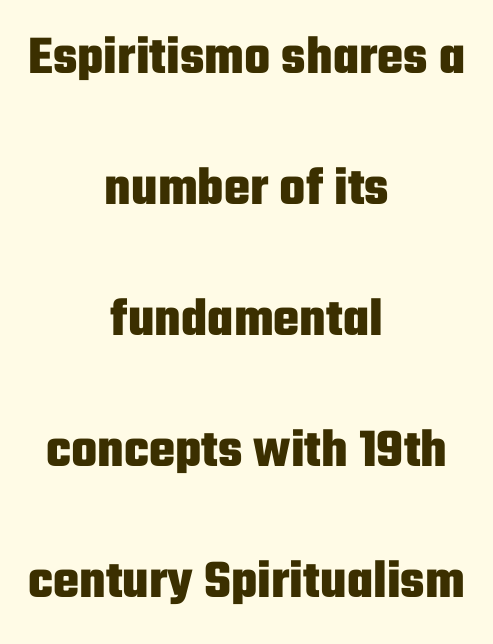
The image shows 55 px heavy, condensed sans-serif type, upright; set centered, loose line spacing (2.38x), normal letter spacing, not underlined; low stroke contrast and a medium x-height.
